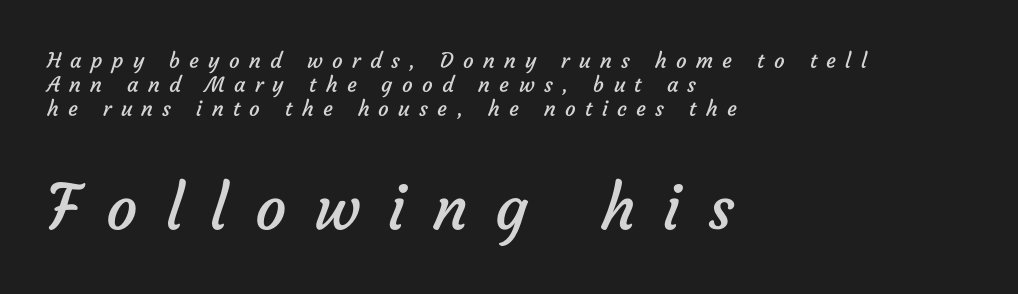
The image shows 62 px regular-weight sans-serif type; set left-aligned, tight line spacing (1.14x), unusually wide letter spacing (+0.44 em), not underlined; the second (bottom) block is 2.95x larger; low stroke contrast and a medium x-height.
